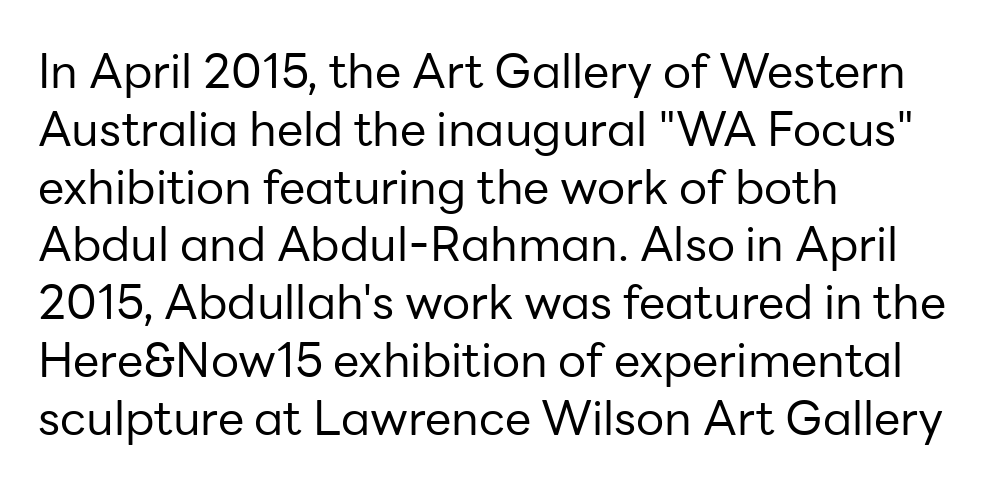
Q: Is the text bold? A: No.
Q: Is the text italic (slanted)? A: No, it is upright.
Q: Is the typeface a serif or a sans-serif typeface? A: Sans-serif.
Q: Is the text underlined? A: No.
Q: How is the paragraph aligned? A: Left-aligned.
Q: Is the spacing between letters normal or unusually wide? A: Normal.
Q: Width (condensed, normal, or wide)? A: Normal.
Q: Stroke contrast? A: Low.
Q: x-height? A: Medium.
Q: Monospaced? A: No.
